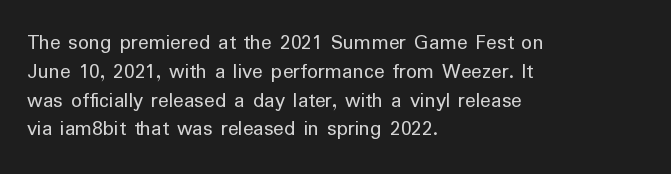
Q: Is the text bold? A: No.
Q: Is the text italic (slanted)? A: No, it is upright.
Q: Is the text underlined? A: No.
Q: How is the paragraph aligned? A: Left-aligned.
Q: Is the spacing between letters normal or unusually wide? A: Normal.
Q: Is the spacing between lines tight, normal or loose? A: Normal.
